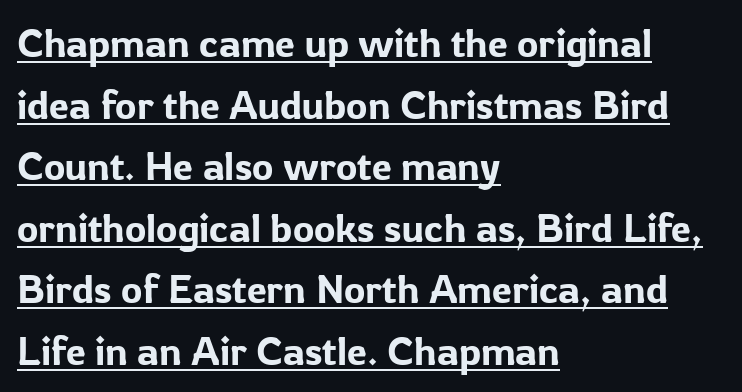
{"serif": "no", "italic": "no", "width": "normal", "stroke_contrast": "low", "x_height": "medium", "monospaced": "no", "underline": "yes", "align": "left", "line_spacing": "normal", "line_spacing_ratio": 1.54, "letter_spacing": "normal", "letter_spacing_em": 0.0, "glyph_px": 40}
